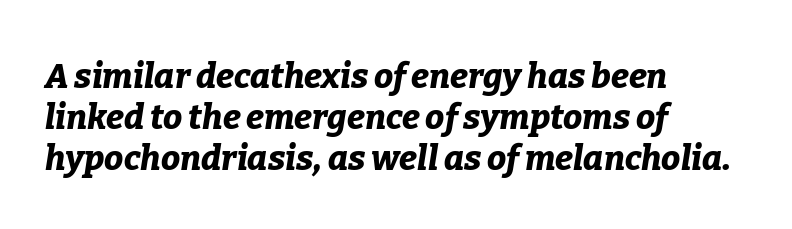
{"italic": "yes", "lean": "right", "slant_degrees": 9, "bold": "yes", "weight": "bold", "width": "normal", "stroke_contrast": "low", "x_height": "medium", "monospaced": "no", "underline": "no", "align": "left", "line_spacing_ratio": 1.21, "letter_spacing": "normal", "letter_spacing_em": 0.0, "glyph_px": 34}
